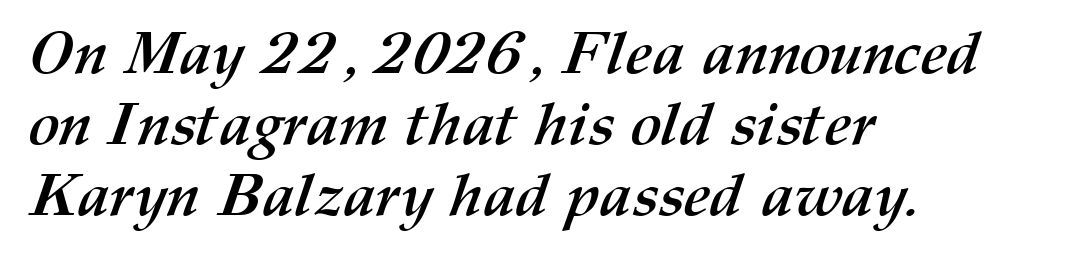
{"bold": "yes", "weight": "semibold", "width": "normal", "stroke_contrast": "medium", "x_height": "medium", "monospaced": "no", "underline": "no", "align": "left", "line_spacing_ratio": 1.2, "letter_spacing": "normal", "letter_spacing_em": 0.0, "glyph_px": 59}
